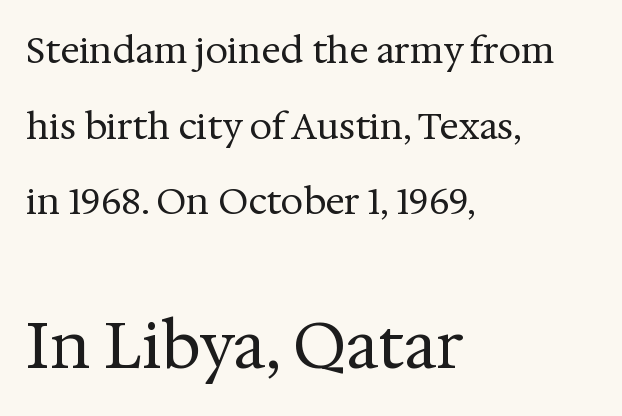
Q: Is the text bold? A: No.
Q: Is the text italic (slanted)? A: No, it is upright.
Q: Is the typeface a serif or a sans-serif typeface? A: Serif.
Q: Is the text underlined? A: No.
Q: How is the paragraph aligned? A: Left-aligned.
Q: Is the spacing between letters normal or unusually wide? A: Normal.
Q: Is the spacing between lines tight, normal or loose? A: Loose.
Q: Which block of text is set in a larger size, the first (top) or the second (bottom)? A: The second (bottom) one.
Q: Width (condensed, normal, or wide)? A: Normal.
Q: Stroke contrast? A: Medium.
Q: x-height? A: Medium.
Q: Monospaced? A: No.
